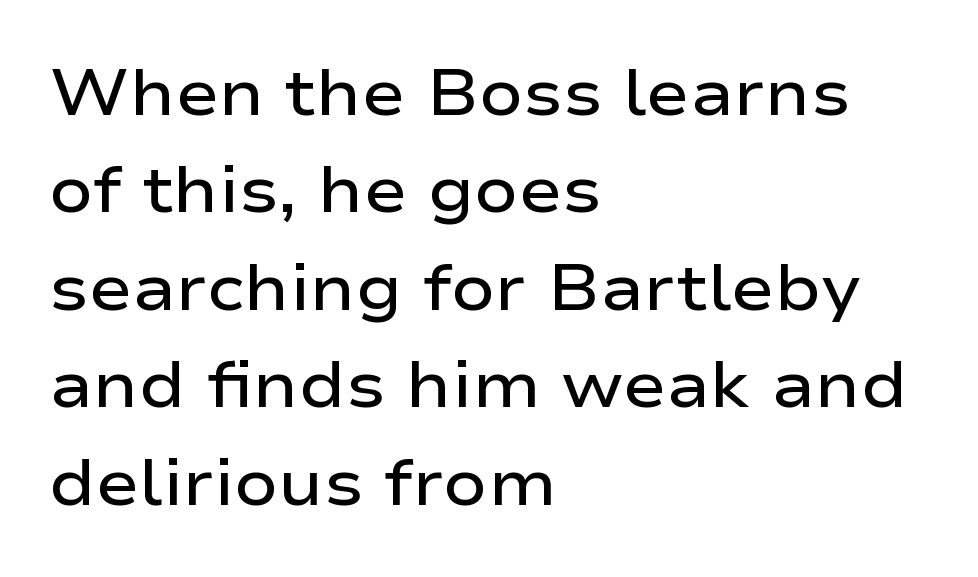
The image shows 65 px semibold, wide sans-serif type, upright; set left-aligned, normal line spacing (1.5x), normal letter spacing, not underlined; low stroke contrast and a medium x-height.
